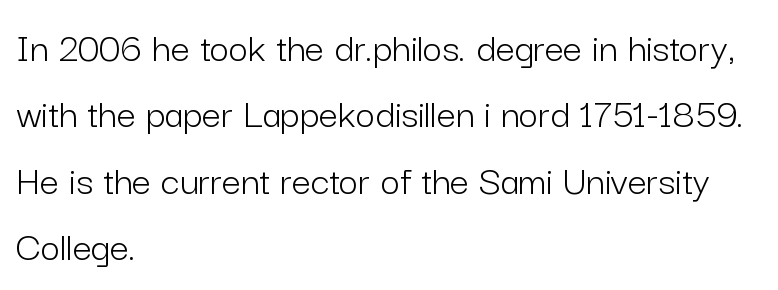
One glance says typical: line gaps are just what's usual. Typographically, this falls in the sans-serif category. No extra tracking has been applied to these lines. Underline: absent. Looks like regular typesetting: each glyph gets only the width it needs.
